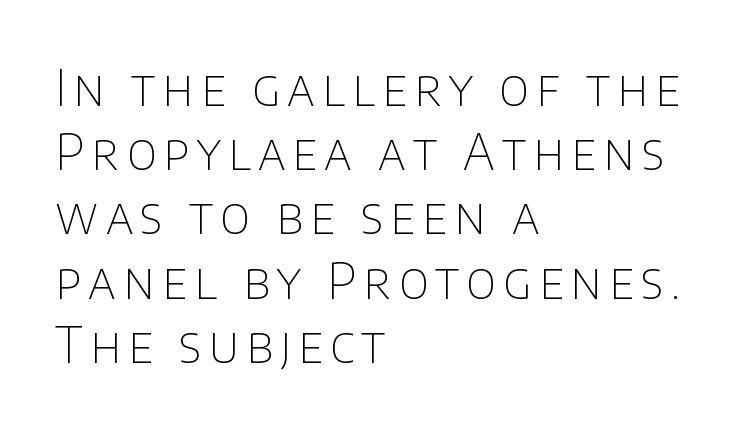
{"serif": "no", "italic": "no", "bold": "no", "weight": "thin", "width": "normal", "stroke_contrast": "low", "x_height": "large", "monospaced": "no", "underline": "no", "align": "left", "line_spacing": "normal", "line_spacing_ratio": 1.31, "glyph_px": 49}
